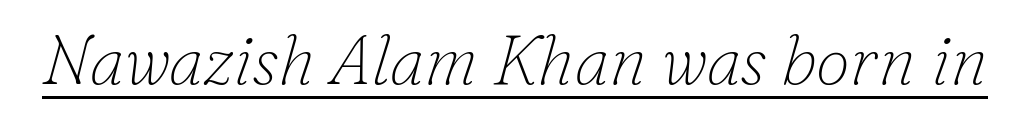
{"serif": "yes", "italic": "yes", "lean": "right", "slant_degrees": 16, "bold": "no", "weight": "thin", "width": "normal", "stroke_contrast": "low", "x_height": "small", "monospaced": "no", "underline": "yes", "letter_spacing": "normal", "letter_spacing_em": 0.0, "glyph_px": 69}
